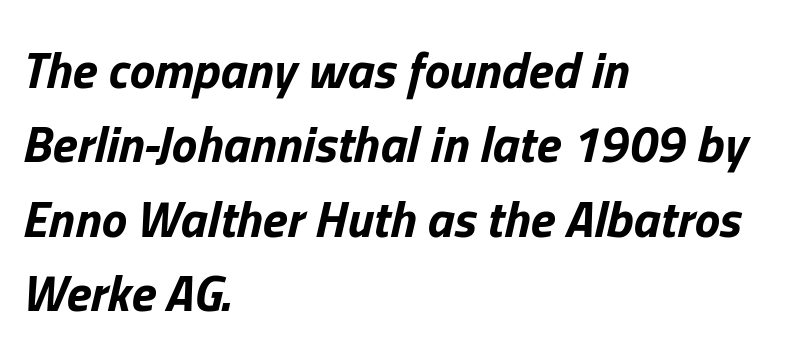
The image shows 51 px bold type, italic (leaning right); set left-aligned, normal line spacing (1.46x), normal letter spacing, not underlined; low stroke contrast and a medium x-height.
